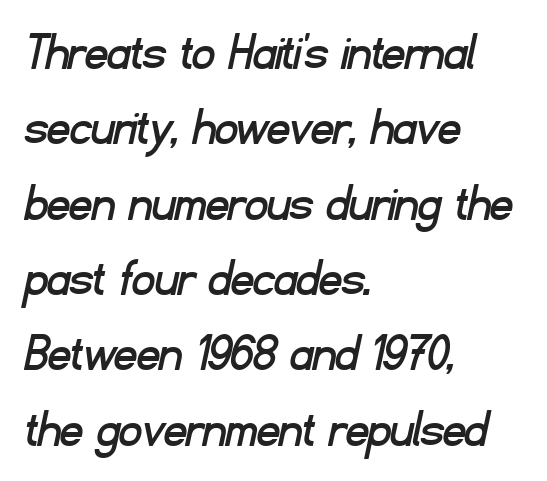
Q: Is the typeface a serif or a sans-serif typeface? A: Sans-serif.
Q: Is the text underlined? A: No.
Q: How is the paragraph aligned? A: Left-aligned.
Q: Is the spacing between letters normal or unusually wide? A: Normal.
Q: Is the spacing between lines tight, normal or loose? A: Normal.
Q: Width (condensed, normal, or wide)? A: Normal.
Q: Stroke contrast? A: Low.
Q: x-height? A: Small.
Q: Monospaced? A: No.
